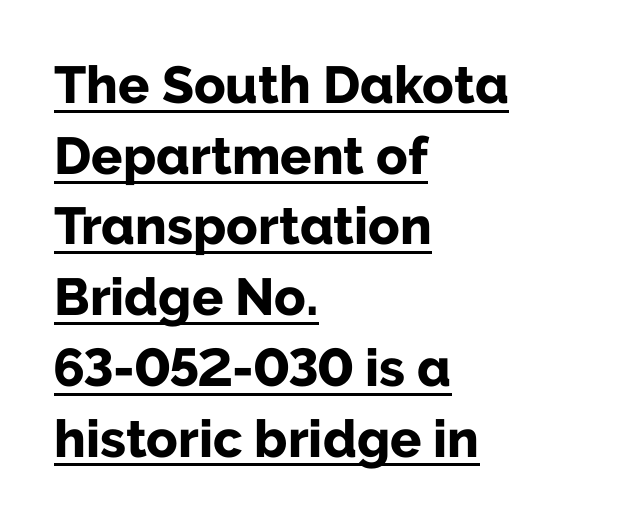
{"serif": "no", "italic": "no", "bold": "yes", "weight": "bold", "width": "normal", "stroke_contrast": "low", "x_height": "medium", "monospaced": "no", "underline": "yes", "align": "left", "line_spacing": "normal", "line_spacing_ratio": 1.36, "letter_spacing": "normal", "letter_spacing_em": 0.0, "glyph_px": 52}
